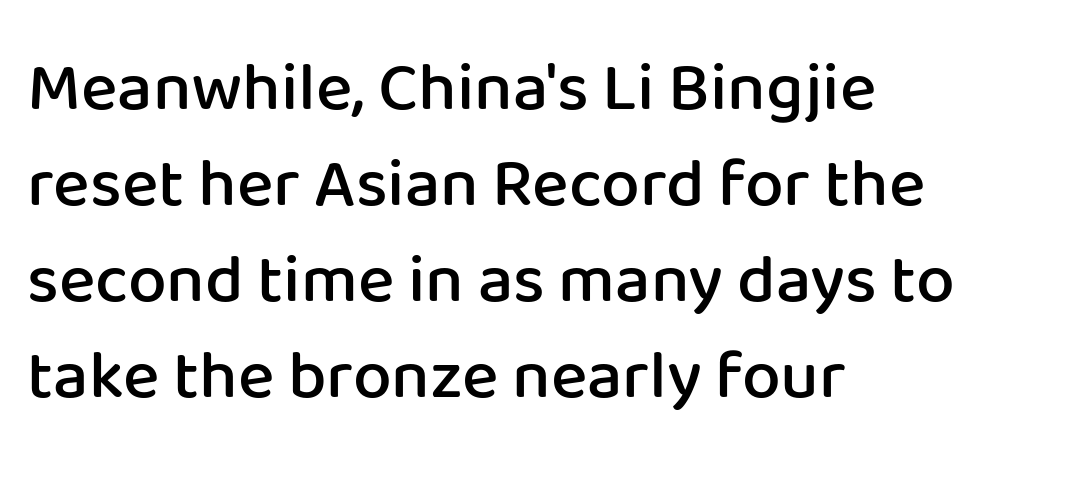
{"serif": "no", "italic": "no", "bold": "semi", "weight": "semibold", "width": "normal", "stroke_contrast": "low", "x_height": "medium", "monospaced": "no", "underline": "no", "align": "left", "line_spacing": "normal", "line_spacing_ratio": 1.39, "letter_spacing": "normal", "letter_spacing_em": 0.0, "glyph_px": 69}
